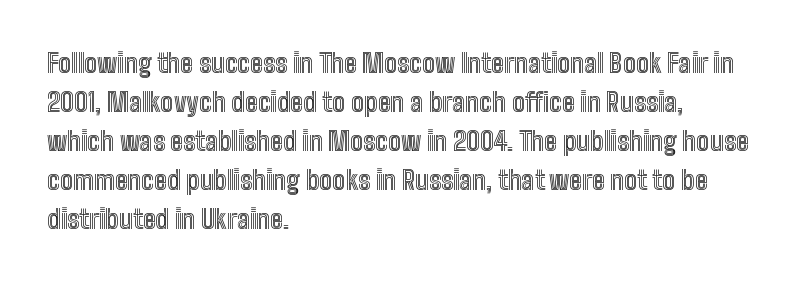
The compositor pushed each line to the left boundary. Every stem runs plumb, perpendicular to the baseline. This sample keeps an unexceptional amount of space between lines. Here the glyphs are tracked normally, forming tight word shapes. Descender tails drop into unmarked territory.
